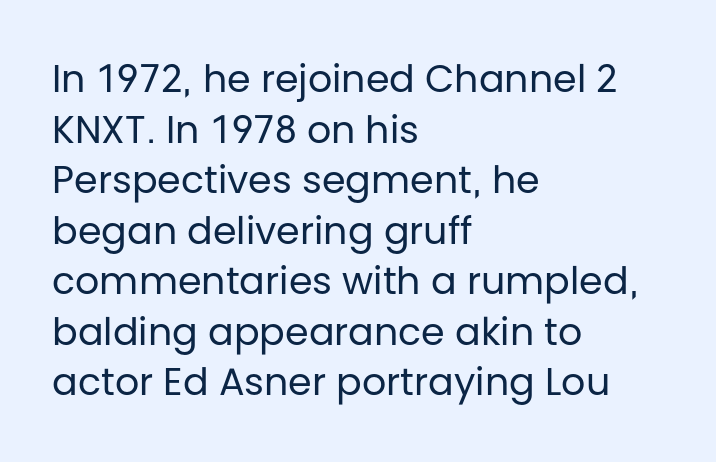
Q: Is the text bold? A: No.
Q: Is the text italic (slanted)? A: No, it is upright.
Q: Is the typeface a serif or a sans-serif typeface? A: Sans-serif.
Q: Is the text underlined? A: No.
Q: How is the paragraph aligned? A: Left-aligned.
Q: Is the spacing between letters normal or unusually wide? A: Normal.
Q: Is the spacing between lines tight, normal or loose? A: Normal.
Q: Width (condensed, normal, or wide)? A: Normal.
Q: Stroke contrast? A: Low.
Q: x-height? A: Large.
Q: Monospaced? A: No.
